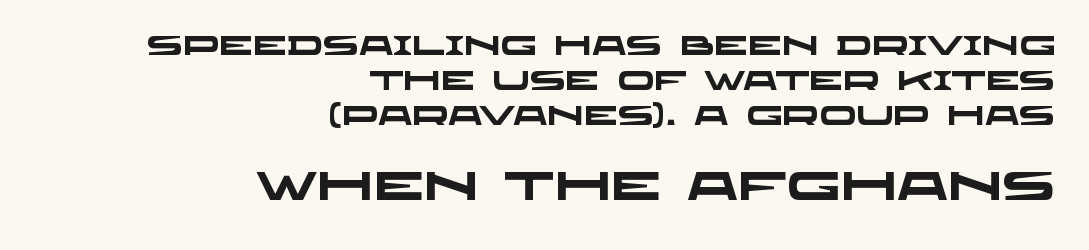
{"serif": "no", "bold": "yes", "weight": "heavy", "width": "wide", "stroke_contrast": "low", "x_height": "large", "monospaced": "no", "underline": "no", "align": "right", "line_spacing": "normal", "line_spacing_ratio": 1.29, "letter_spacing": "normal", "letter_spacing_em": 0.0, "larger_block": "second", "size_ratio": 1.48, "glyph_px": 40}
